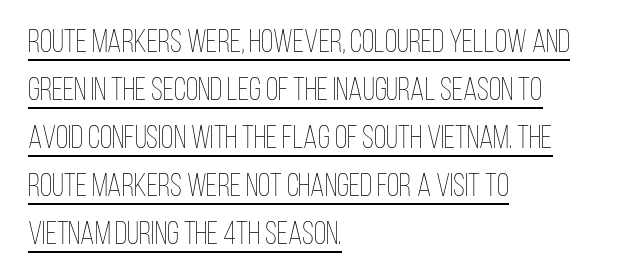
Q: Is the text bold? A: No.
Q: Is the text italic (slanted)? A: No, it is upright.
Q: Is the text underlined? A: Yes.
Q: How is the paragraph aligned? A: Left-aligned.
Q: Is the spacing between letters normal or unusually wide? A: Normal.
Q: Is the spacing between lines tight, normal or loose? A: Normal.
Q: Width (condensed, normal, or wide)? A: Condensed.
Q: Stroke contrast? A: Low.
Q: x-height? A: Large.
Q: Monospaced? A: No.
